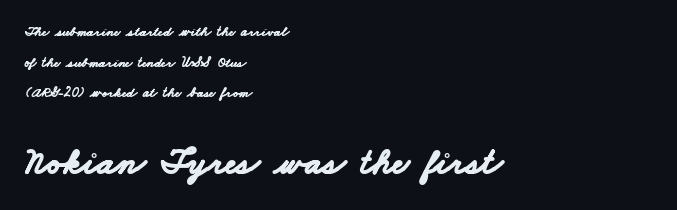
Q: Is the text bold? A: Yes.
Q: Is the typeface a serif or a sans-serif typeface? A: Sans-serif.
Q: Is the text underlined? A: No.
Q: How is the paragraph aligned? A: Left-aligned.
Q: Is the spacing between letters normal or unusually wide? A: Normal.
Q: Is the spacing between lines tight, normal or loose? A: Loose.
Q: Which block of text is set in a larger size, the first (top) or the second (bottom)? A: The second (bottom) one.
Q: Width (condensed, normal, or wide)? A: Wide.
Q: Stroke contrast? A: Low.
Q: x-height? A: Small.
Q: Monospaced? A: No.
